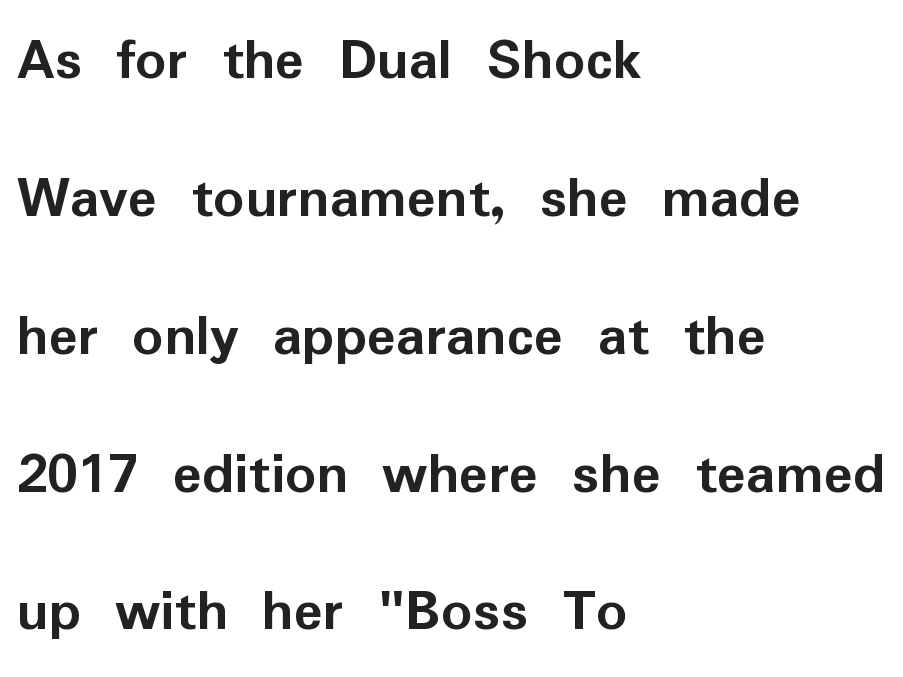
A typesetter would label this face a sans. You can tell it's not italic because the verticals are truly vertical. Proportional: the letters do not fall into vertical columns. This sample trades compactness for vertical openness between lines.
